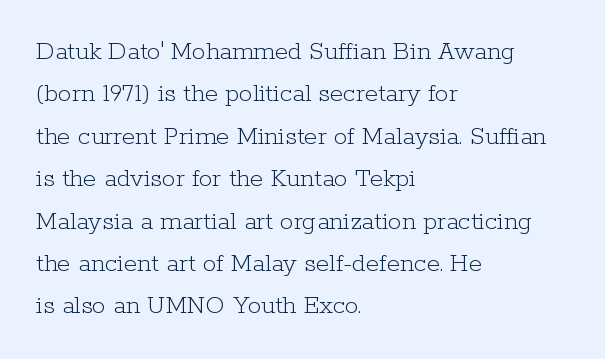
Characters follow at the spacing the type designer built in. Where is the straight margin? On the left. Weight: regular or lighter. Check the space under the baseline: it is left empty. Each new line begins a customary step beneath the previous one.
